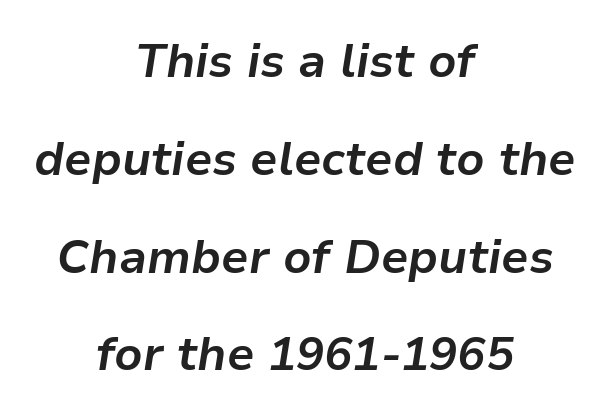
{"italic": "yes", "lean": "right", "slant_degrees": 9, "bold": "yes", "weight": "bold", "width": "normal", "stroke_contrast": "low", "x_height": "medium", "monospaced": "no", "underline": "no", "align": "center", "line_spacing": "loose", "line_spacing_ratio": 2.08, "letter_spacing": "normal", "letter_spacing_em": 0.0, "glyph_px": 47}
